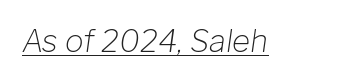
The image shows 31 px light type, italic (leaning right); set normal letter spacing, underlined; low stroke contrast and a medium x-height.
